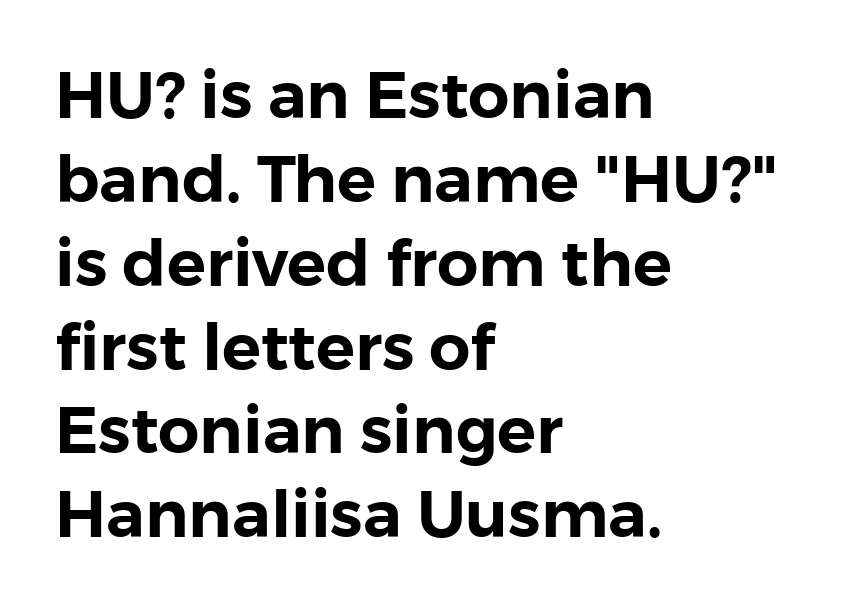
Q: Is the text italic (slanted)? A: No, it is upright.
Q: Is the typeface a serif or a sans-serif typeface? A: Sans-serif.
Q: Is the text underlined? A: No.
Q: How is the paragraph aligned? A: Left-aligned.
Q: Is the spacing between letters normal or unusually wide? A: Normal.
Q: Is the spacing between lines tight, normal or loose? A: Normal.
Q: Width (condensed, normal, or wide)? A: Normal.
Q: x-height? A: Medium.
Q: Monospaced? A: No.
